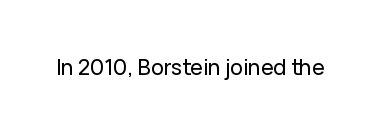
{"italic": "no", "underline": "no", "letter_spacing": "normal", "letter_spacing_em": 0.0, "glyph_px": 21}
